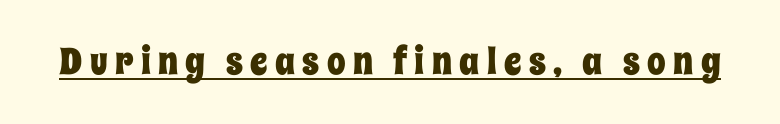
{"italic": "no", "width": "condensed", "stroke_contrast": "low", "x_height": "large", "monospaced": "no", "underline": "yes", "letter_spacing": "wide", "letter_spacing_em": 0.2, "glyph_px": 37}
